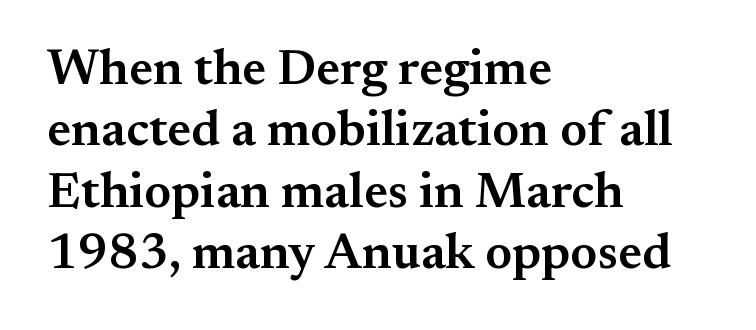
Students, this is semibold: more ink than regular, less than bold. A classic flush-left, rag-right setting is used for this passage. Anything drawn beneath the words? Only blank space. Character widths vary here, with narrow letters taking less room than wide ones.
